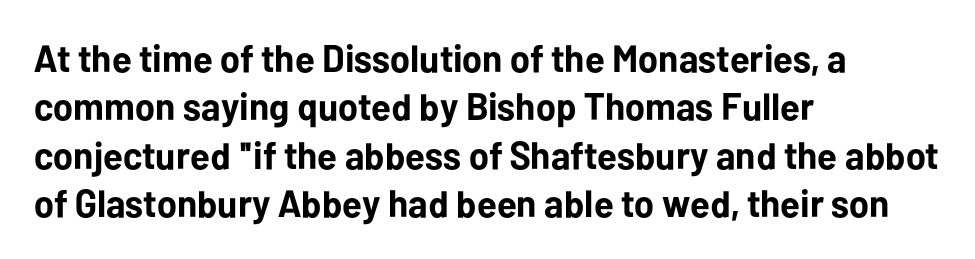
{"serif": "no", "italic": "no", "bold": "yes", "weight": "bold", "width": "normal", "stroke_contrast": "low", "x_height": "medium", "monospaced": "no", "underline": "no", "align": "left", "line_spacing": "normal", "line_spacing_ratio": 1.27, "letter_spacing": "normal", "letter_spacing_em": 0.0, "glyph_px": 38}
